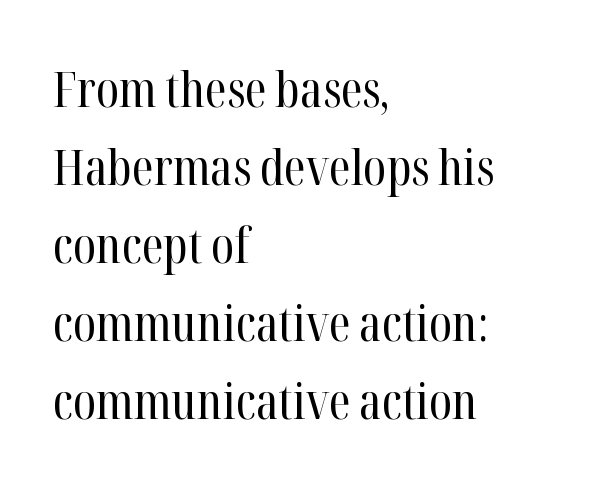
{"serif": "yes", "italic": "no", "bold": "no", "weight": "regular", "width": "condensed", "stroke_contrast": "high", "x_height": "medium", "monospaced": "no", "underline": "no", "align": "left", "line_spacing": "normal", "line_spacing_ratio": 1.56, "letter_spacing": "normal", "letter_spacing_em": 0.0, "glyph_px": 50}
